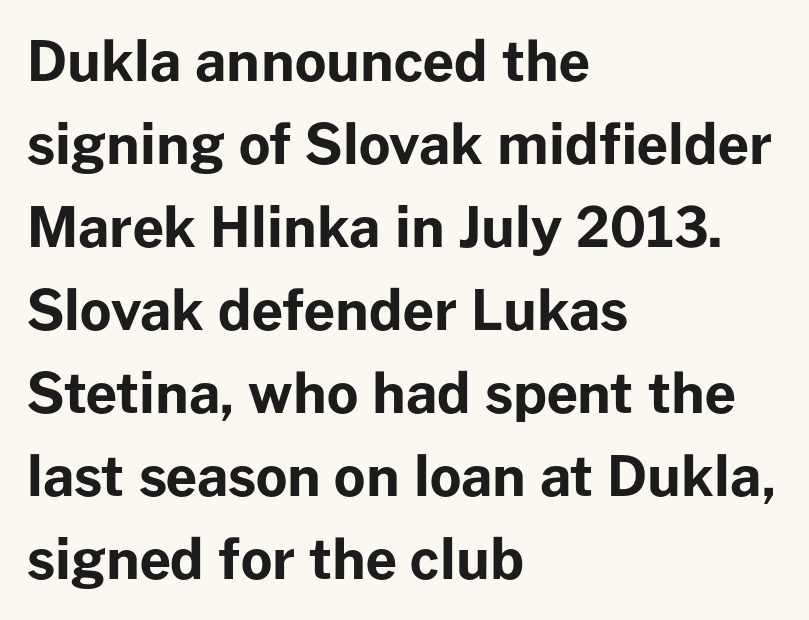
The image shows 55 px bold sans-serif type, upright; set left-aligned, normal line spacing (1.51x), normal letter spacing, not underlined; low stroke contrast and a medium x-height.
